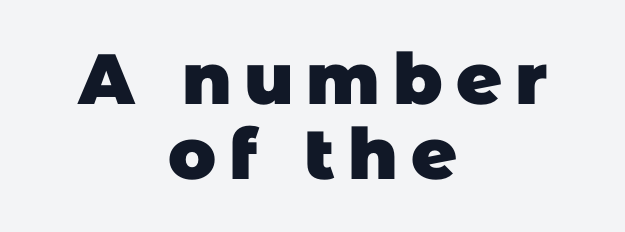
{"serif": "no", "bold": "yes", "weight": "heavy", "width": "normal", "stroke_contrast": "low", "x_height": "large", "monospaced": "no", "underline": "no", "align": "center", "line_spacing": "tight", "line_spacing_ratio": 1.05, "glyph_px": 71}
